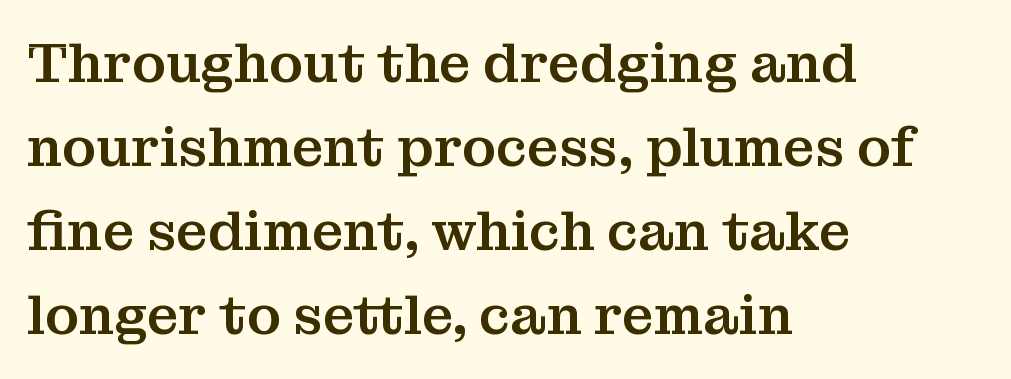
The image shows 55 px serif type, upright; set left-aligned, normal line spacing (1.53x), normal letter spacing, not underlined; medium stroke contrast and a medium x-height.
